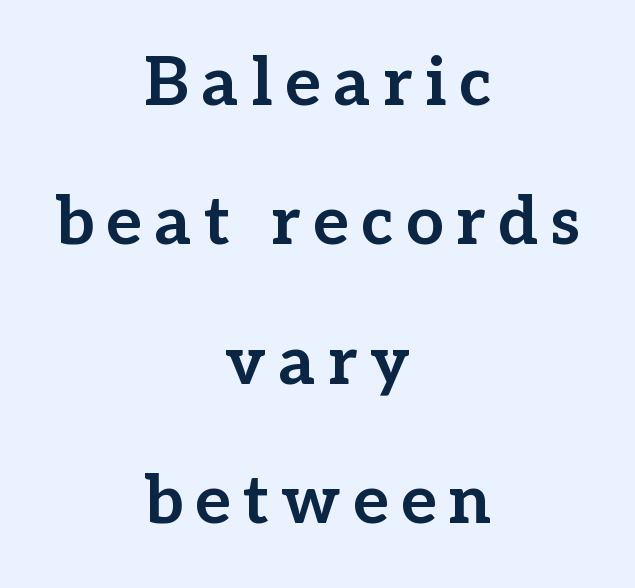
A dark, heavy texture on the line: the type is bold. One glance says open: line gaps are wider than usual. The letters advance in unequal steps, a hallmark of proportional type. The designer went with a serif here, giving each stem small feet. Notice how the stems are strictly vertical — no italics here. The area under the type is left untouched.
